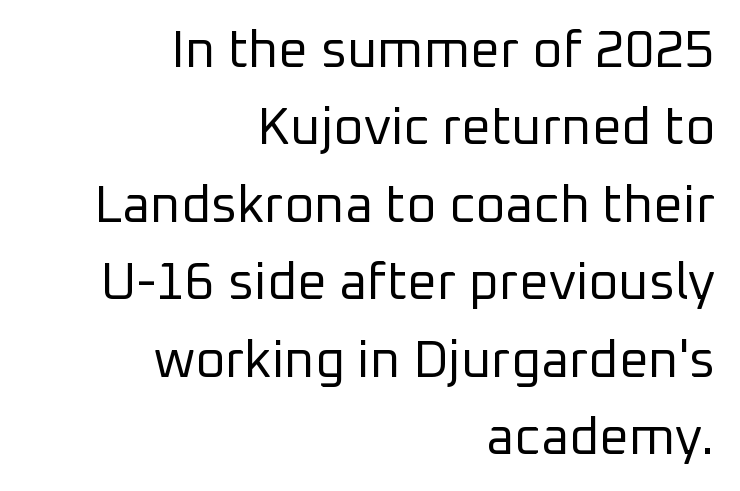
{"serif": "no", "italic": "no", "bold": "no", "weight": "regular", "width": "normal", "stroke_contrast": "low", "x_height": "medium", "monospaced": "no", "underline": "no", "align": "right", "line_spacing": "normal", "line_spacing_ratio": 1.49, "letter_spacing": "normal", "letter_spacing_em": 0.0, "glyph_px": 52}
